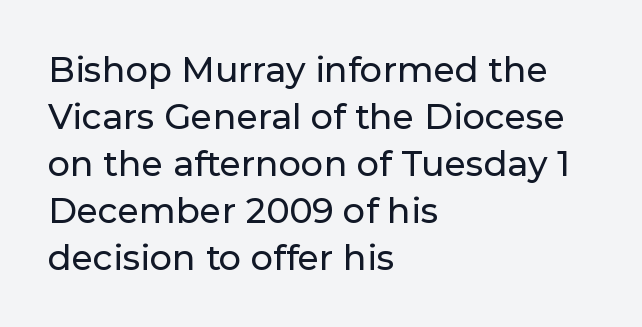
Q: Is the text italic (slanted)? A: No, it is upright.
Q: Is the typeface a serif or a sans-serif typeface? A: Sans-serif.
Q: Is the text underlined? A: No.
Q: How is the paragraph aligned? A: Left-aligned.
Q: Is the spacing between letters normal or unusually wide? A: Normal.
Q: Is the spacing between lines tight, normal or loose? A: Normal.
Q: Width (condensed, normal, or wide)? A: Normal.
Q: Stroke contrast? A: Low.
Q: x-height? A: Medium.
Q: Monospaced? A: No.
